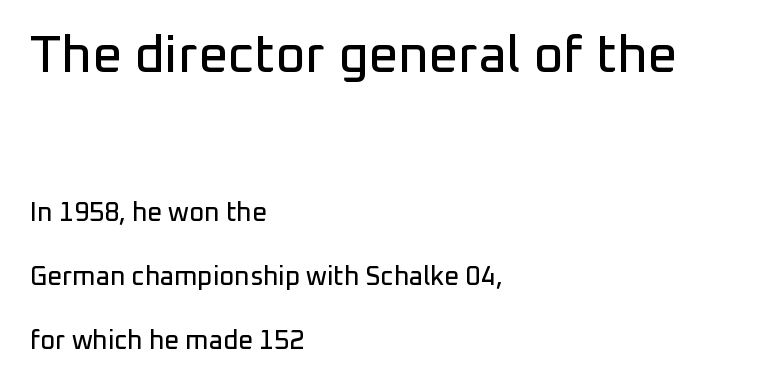
The baseline area is clear. The lettering holds an erect, upright posture throughout. Teacher's note: observe the even left margin — that is flush-left alignment. Nobody touched the tracking dial on this one. The designer went with a sans here, leaving each stem footless. Think of a printed novel: that variable character pitch is what you see here.
